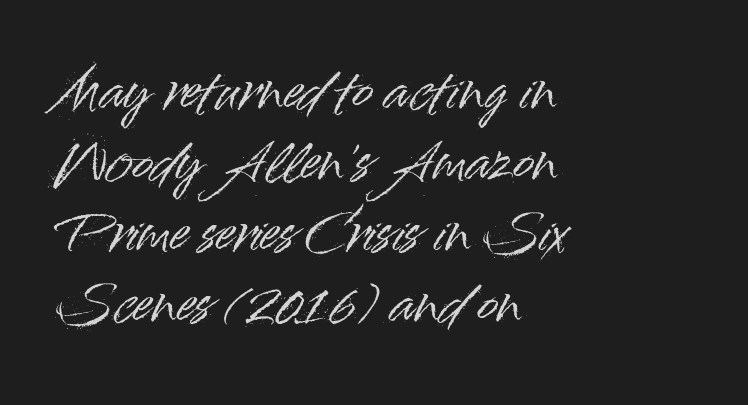
The image shows 49 px sans-serif type; set left-aligned, normal line spacing (1.45x), normal letter spacing, not underlined; high stroke contrast and a small x-height.
